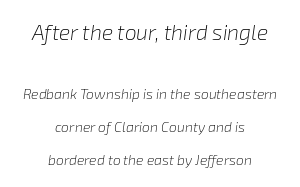
Q: Is the text bold? A: No.
Q: Is the text italic (slanted)? A: Yes, it leans right by about 8 degrees.
Q: Is the text underlined? A: No.
Q: How is the paragraph aligned? A: Centered.
Q: Is the spacing between letters normal or unusually wide? A: Normal.
Q: Is the spacing between lines tight, normal or loose? A: Loose.
Q: Which block of text is set in a larger size, the first (top) or the second (bottom)? A: The first (top) one.
